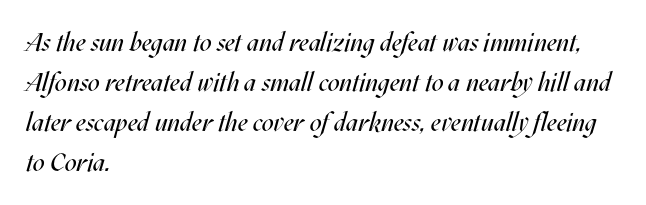
Q: Is the text bold? A: No.
Q: Is the text italic (slanted)? A: Yes, it leans right by about 17 degrees.
Q: Is the text underlined? A: No.
Q: How is the paragraph aligned? A: Left-aligned.
Q: Is the spacing between letters normal or unusually wide? A: Normal.
Q: Is the spacing between lines tight, normal or loose? A: Normal.
